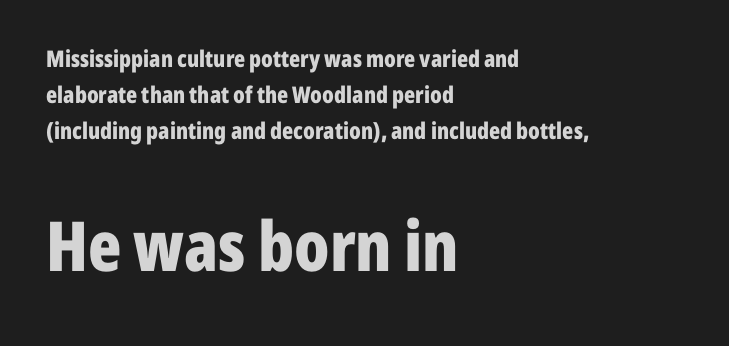
The image shows 69 px bold, condensed sans-serif type, upright; set left-aligned, normal line spacing (1.56x), normal letter spacing, not underlined; the second (bottom) block is 3.0x larger; low stroke contrast and a medium x-height.
